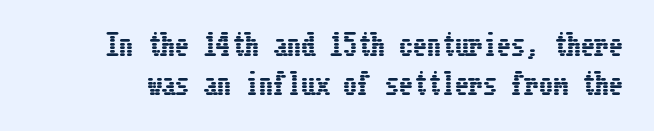
The line-height multiplier appears to be the usual default. Is there any slant? The stems are plumb. The area under the type is left untouched. The rendering keeps characters at their native spacing.
